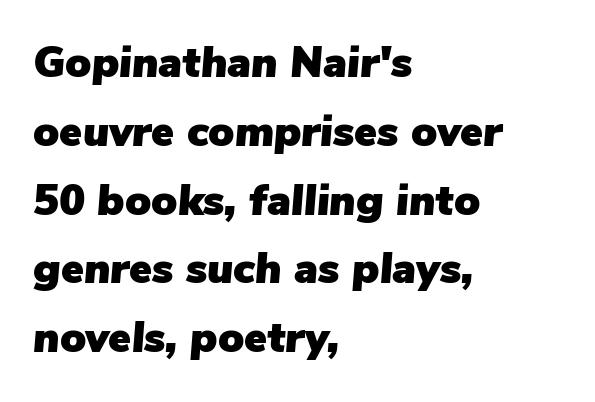
Spacing verdict: proportional, widths tailored to each character. Lines of text with bare space underneath. A classic flush-left, rag-right setting is used for this passage. The passage shown stacks its lines at a standard gap. Notice how the stems are inclined rather than vertical — that's the hallmark of italics. Short note: letters normally spaced.
